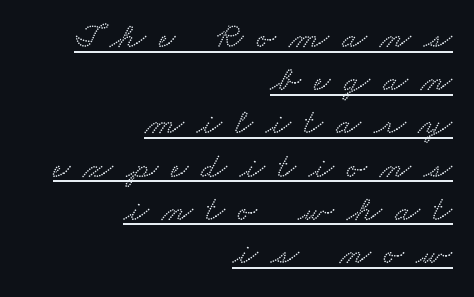
The image shows 36 px wide type; set right-aligned, line spacing 1.2x, unusually wide letter spacing (+0.37 em), underlined; low stroke contrast and a small x-height.
